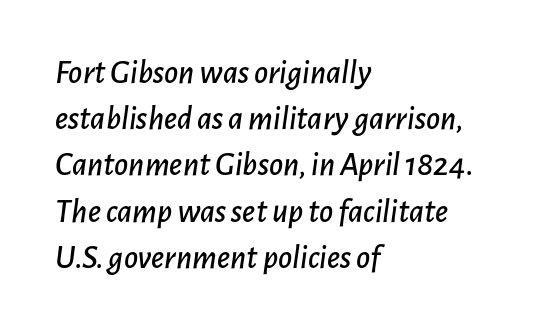
The line texture is even and compact thanks to regular tracking. A normal amount of white space separates one row of letters from the next. Does the lettering tilt? It does — this is italic. Horizontal alignment here is leftward, the default for most running prose.
